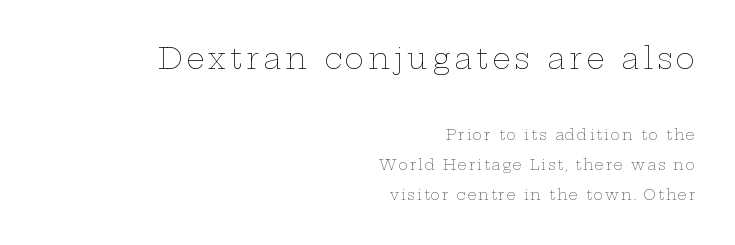
Q: Is the text bold? A: No.
Q: Is the text italic (slanted)? A: No, it is upright.
Q: Is the text underlined? A: No.
Q: How is the paragraph aligned? A: Right-aligned.
Q: Is the spacing between lines tight, normal or loose? A: Loose.
Q: Which block of text is set in a larger size, the first (top) or the second (bottom)? A: The first (top) one.
Q: Width (condensed, normal, or wide)? A: Wide.
Q: Stroke contrast? A: Low.
Q: x-height? A: Medium.
Q: Monospaced? A: No.
